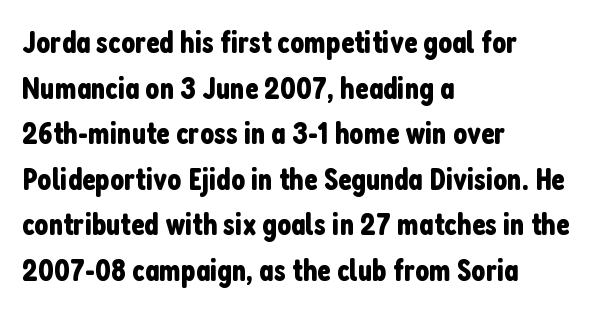
{"serif": "no", "italic": "no", "width": "condensed", "stroke_contrast": "low", "x_height": "medium", "monospaced": "no", "underline": "no", "align": "left", "line_spacing": "normal", "line_spacing_ratio": 1.47, "letter_spacing": "normal", "letter_spacing_em": 0.0, "glyph_px": 31}
